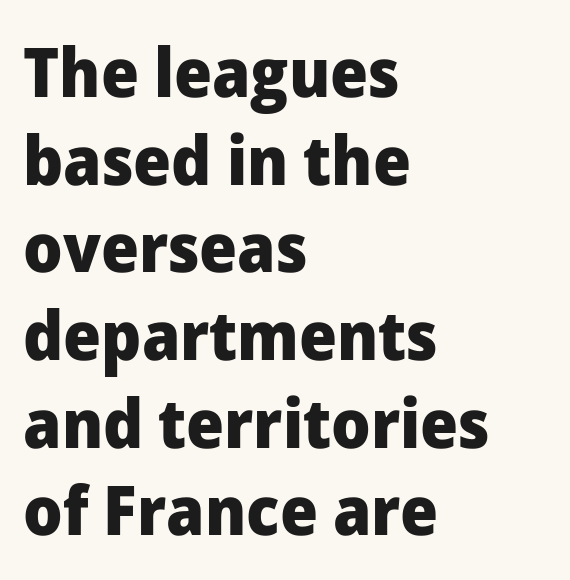
Each letter keeps its own natural width here, so spacing adapts to shape. Letter spacing: default. The block of text has a typical density, with ordinary space between rows. Line starts are locked; line ends wander. The font's upright variant was chosen for this text. Descenders hang freely into open space.
